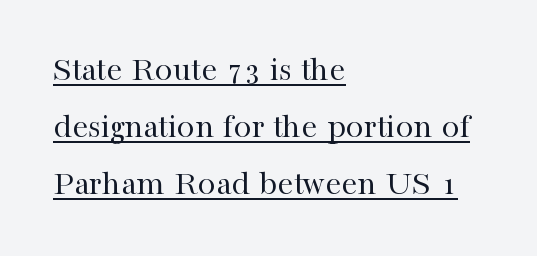
The image shows 36 px regular-weight serif type, upright; set left-aligned, normal line spacing (1.58x), normal letter spacing, underlined; high stroke contrast and a medium x-height.
